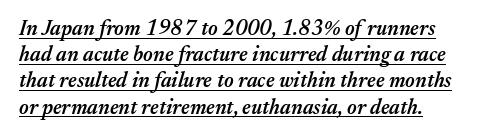
What decoration does the sample have? An underline. A bit beefed up — I'd call it semibold rather than bold. Compared with typical body copy, the letter spacing here is the same. The passage shown leans; its letterforms are oblique.
